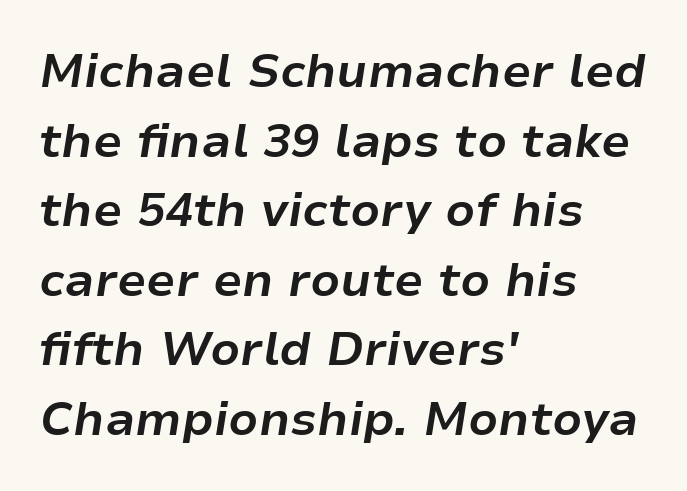
The line texture is even and compact thanks to regular tracking. The passage shown is typed in a proportional face where columns would drift. The compositor pushed each line to the left boundary. These lines carry a lot of weight — the face is fully bold. The strip under each line holds only bare page.
